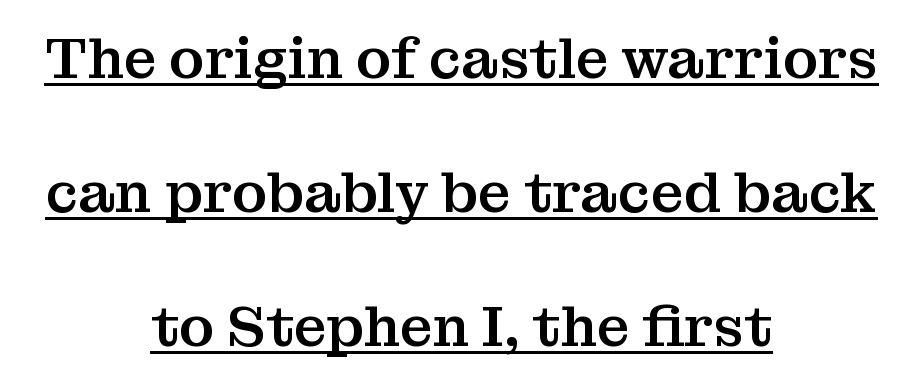
Here the designer chose a conventional face with non-uniform glyph widths. Classification — serif. Each line is balanced around a shared central axis. Like a heading marked for emphasis, these lines bear an underscore.
